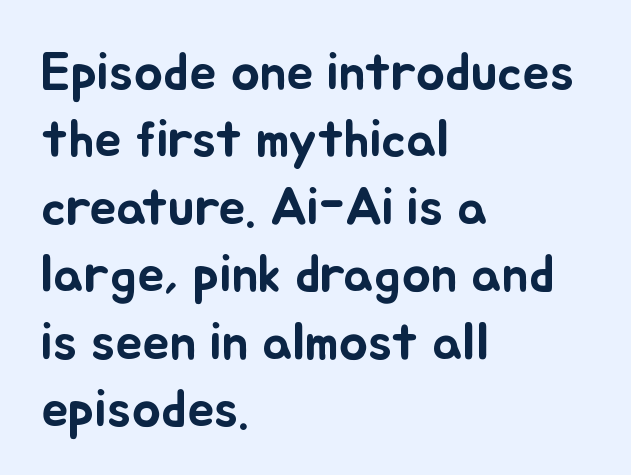
Q: Is the text italic (slanted)? A: No, it is upright.
Q: Is the text underlined? A: No.
Q: How is the paragraph aligned? A: Left-aligned.
Q: Is the spacing between letters normal or unusually wide? A: Normal.
Q: Is the spacing between lines tight, normal or loose? A: Normal.
Q: Width (condensed, normal, or wide)? A: Normal.
Q: Stroke contrast? A: Low.
Q: x-height? A: Small.
Q: Monospaced? A: No.
